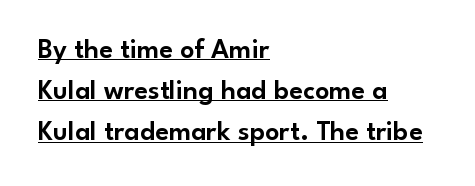
This is the regular roman posture of the typeface. Each letter keeps its own natural width here, so spacing adapts to shape. Every word sits above its own underline. Compared with typical paragraphs, the rows here are spaced about the same.
